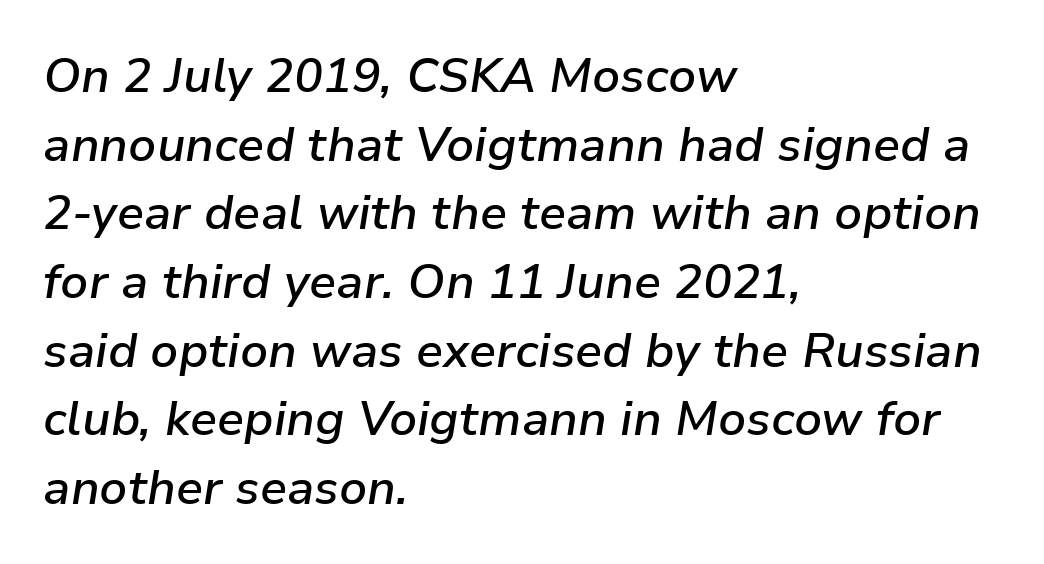
Q: Is the text bold? A: Semi-bold.
Q: Is the text italic (slanted)? A: Yes, it leans right by about 9 degrees.
Q: Is the text underlined? A: No.
Q: How is the paragraph aligned? A: Left-aligned.
Q: Is the spacing between letters normal or unusually wide? A: Normal.
Q: Is the spacing between lines tight, normal or loose? A: Normal.
Q: Width (condensed, normal, or wide)? A: Normal.
Q: Stroke contrast? A: Low.
Q: x-height? A: Medium.
Q: Monospaced? A: No.
